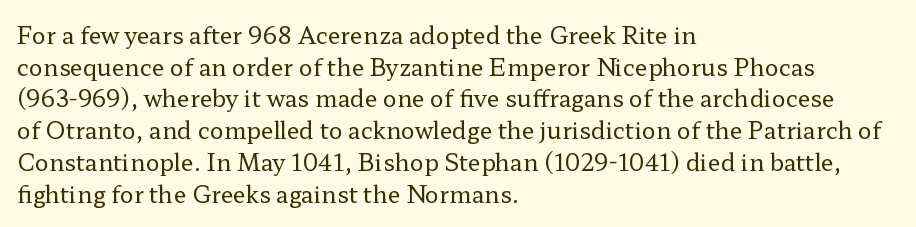
A roman cut, with each character standing at attention. Line spacing here is normal. The text block is weighted toward the left margin, trailing off unevenly rightward. Lines of text with bare space underneath. Nothing unusual about the tracking: characters are spaced as the font intends. A quiet, ordinary-to-light weight characterises the typeface.
